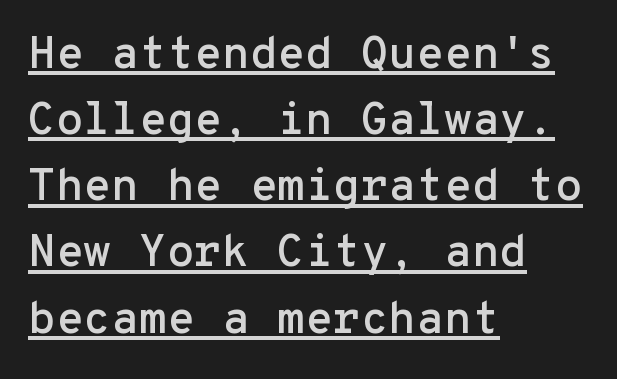
{"serif": "no", "italic": "no", "width": "normal", "stroke_contrast": "low", "x_height": "medium", "monospaced": "yes", "underline": "yes", "align": "left", "line_spacing": "normal", "line_spacing_ratio": 1.47, "letter_spacing": "normal", "letter_spacing_em": 0.0, "glyph_px": 45}
